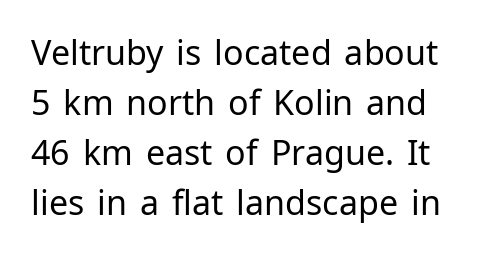
The image shows 34 px regular-weight sans-serif type, upright; set normal line spacing (1.47x), normal letter spacing, not underlined; low stroke contrast and a medium x-height.
